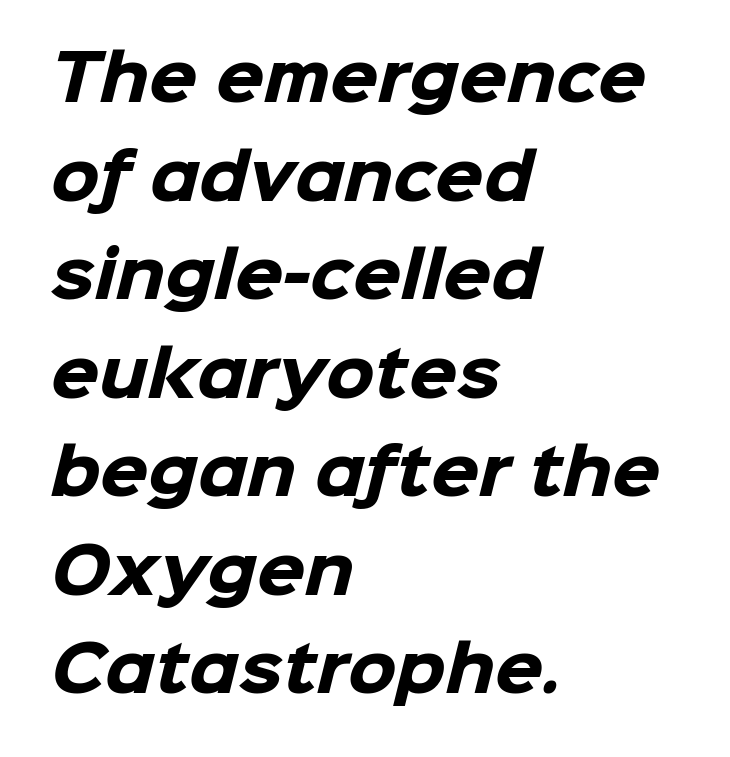
{"serif": "no", "bold": "yes", "weight": "heavy", "width": "normal", "stroke_contrast": "low", "x_height": "medium", "monospaced": "no", "underline": "no", "align": "left", "line_spacing": "normal", "line_spacing_ratio": 1.59, "letter_spacing": "normal", "letter_spacing_em": 0.0, "glyph_px": 62}
